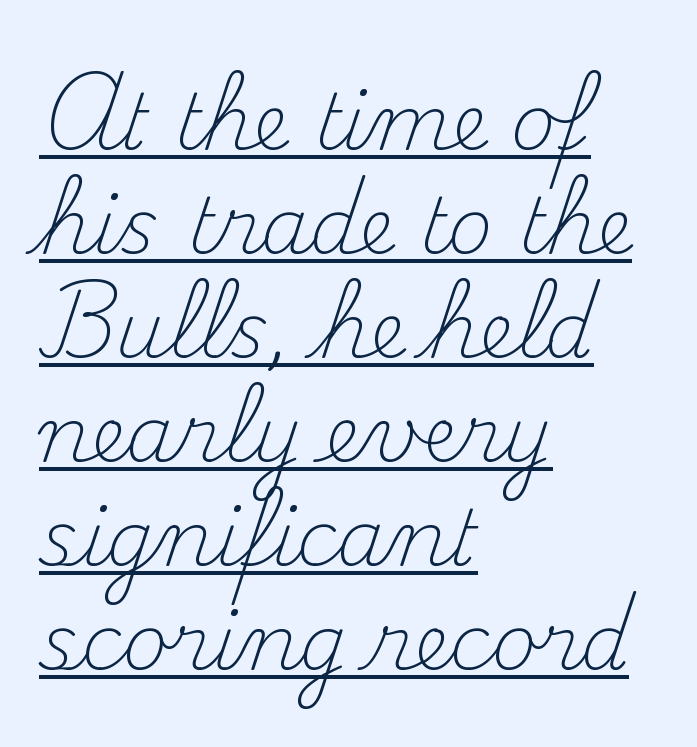
{"serif": "yes", "bold": "no", "weight": "light", "width": "normal", "stroke_contrast": "medium", "x_height": "small", "monospaced": "no", "underline": "yes", "align": "left", "line_spacing": "normal", "line_spacing_ratio": 1.35, "letter_spacing": "normal", "letter_spacing_em": 0.0, "glyph_px": 77}
